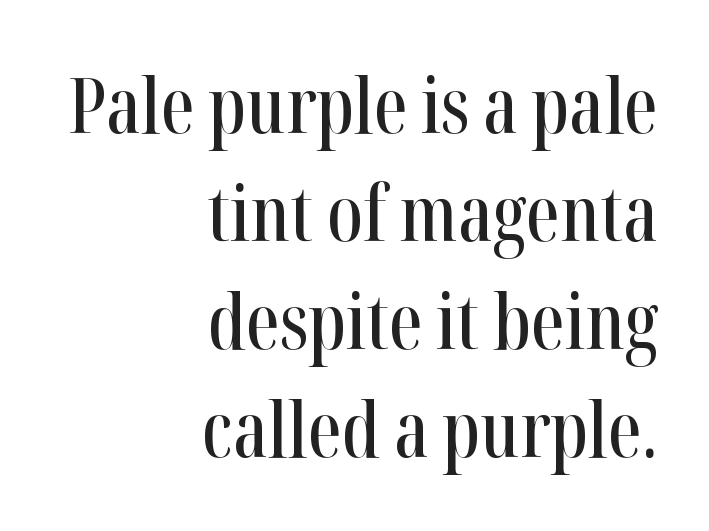
The image shows 76 px condensed serif type, upright; set right-aligned, normal line spacing (1.42x), normal letter spacing, not underlined; high stroke contrast and a medium x-height.
